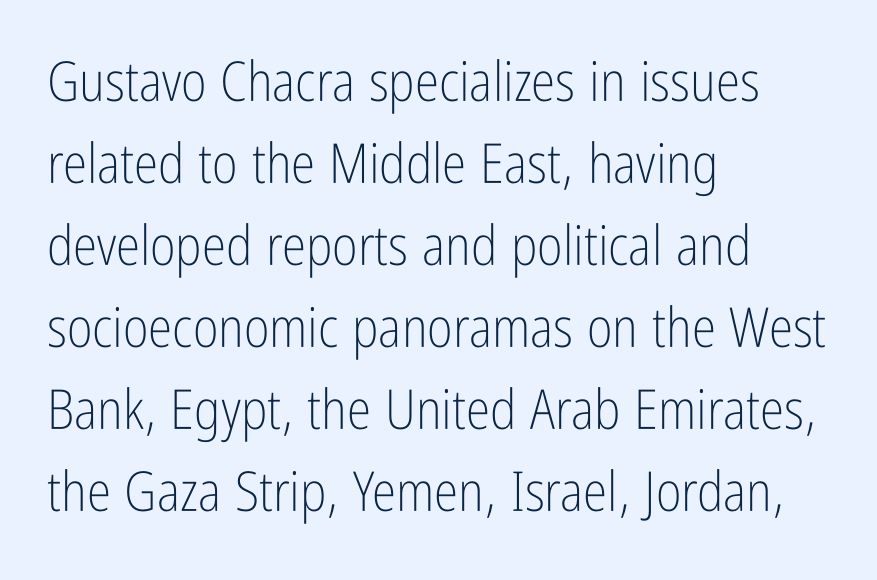
{"serif": "no", "italic": "no", "bold": "no", "weight": "light", "width": "condensed", "stroke_contrast": "low", "x_height": "medium", "monospaced": "no", "underline": "no", "align": "left", "line_spacing": "normal", "line_spacing_ratio": 1.49, "letter_spacing": "normal", "letter_spacing_em": 0.0, "glyph_px": 55}
